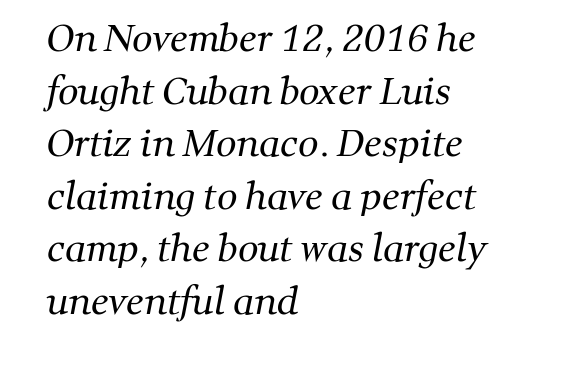
Whoever set this chose a conventional vertical rhythm. The text block is weighted toward the left margin, trailing off unevenly rightward. Anything drawn beneath the words? Only blank space. Old-style or modern, the face here clearly has serifs. Here the glyphs are tracked normally, forming tight word shapes. Character widths vary here, with narrow letters taking less room than wide ones.
